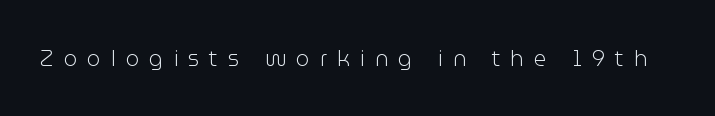
The image shows 22 px text type, upright; set unusually wide letter spacing (+0.45 em), not underlined.
